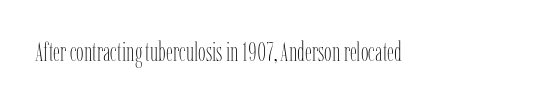
Q: Is the text bold? A: No.
Q: Is the text italic (slanted)? A: No, it is upright.
Q: Is the text underlined? A: No.
Q: Is the spacing between letters normal or unusually wide? A: Normal.
